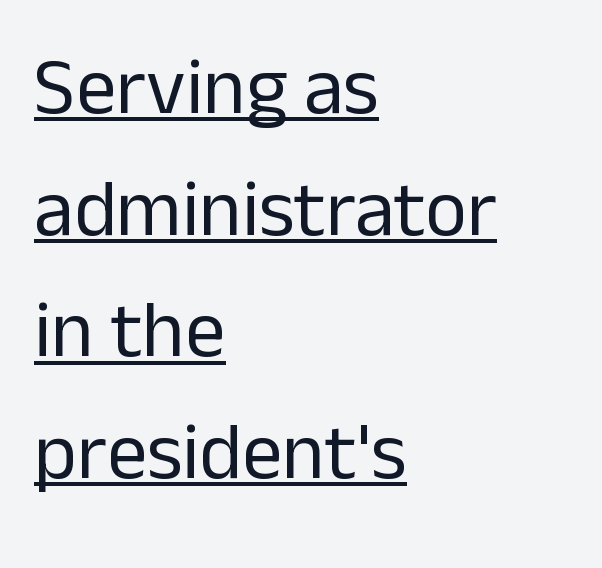
Q: Is the text bold? A: No.
Q: Is the text italic (slanted)? A: No, it is upright.
Q: Is the typeface a serif or a sans-serif typeface? A: Sans-serif.
Q: Is the text underlined? A: Yes.
Q: How is the paragraph aligned? A: Left-aligned.
Q: Is the spacing between letters normal or unusually wide? A: Normal.
Q: Is the spacing between lines tight, normal or loose? A: Normal.
Q: Width (condensed, normal, or wide)? A: Normal.
Q: Stroke contrast? A: Low.
Q: x-height? A: Medium.
Q: Monospaced? A: No.
